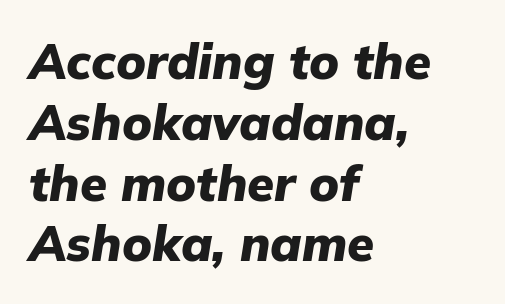
The image shows 49 px heavy type, italic (leaning right); set left-aligned, line spacing 1.24x, normal letter spacing, not underlined; low stroke contrast and a medium x-height.
